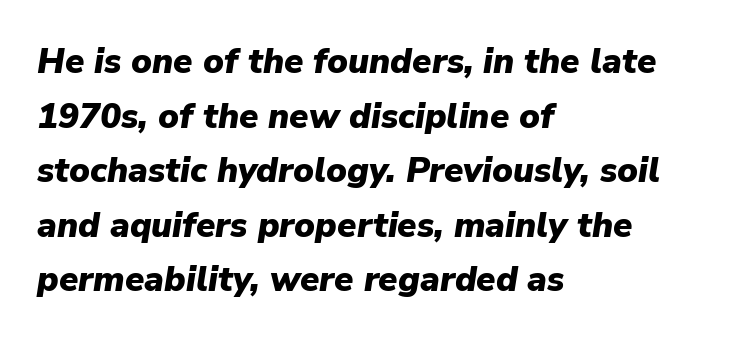
The image shows 35 px heavy type, italic (leaning right); set left-aligned, normal line spacing (1.56x), normal letter spacing, not underlined; low stroke contrast and a medium x-height.
